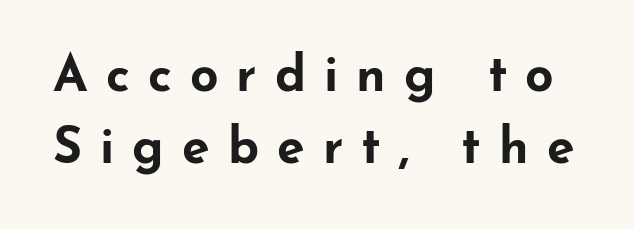
{"serif": "no", "italic": "no", "bold": "yes", "weight": "bold", "width": "wide", "stroke_contrast": "low", "x_height": "small", "monospaced": "no", "underline": "no", "line_spacing": "normal", "line_spacing_ratio": 1.44, "letter_spacing": "wide", "letter_spacing_em": 0.36, "glyph_px": 50}
